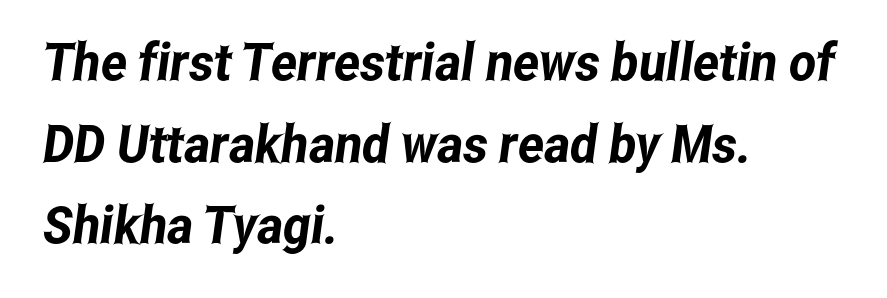
If you measured baseline to baseline, you'd find a middling distance. This sample has the flowing, uneven cadence of proportional lettering. Check where the strokes stop: nothing finishes them off — pure sans. One-word summary of the alignment: left.
